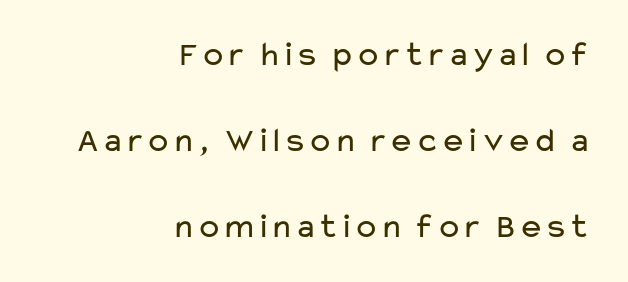
The weight tops out at a normal text grade. The area under the type is left untouched. The specimen reads as upright at a glance. Varying glyph widths throughout — classic text-font behaviour. In terms of letterspacing, this is plain default setting. A typesetter would label this face a sans.
